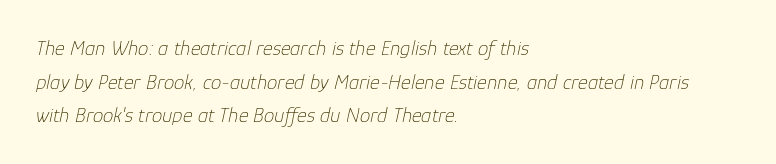
The image shows 21 px text type, italic (leaning right); set left-aligned, normal line spacing (1.6x), normal letter spacing, not underlined.
